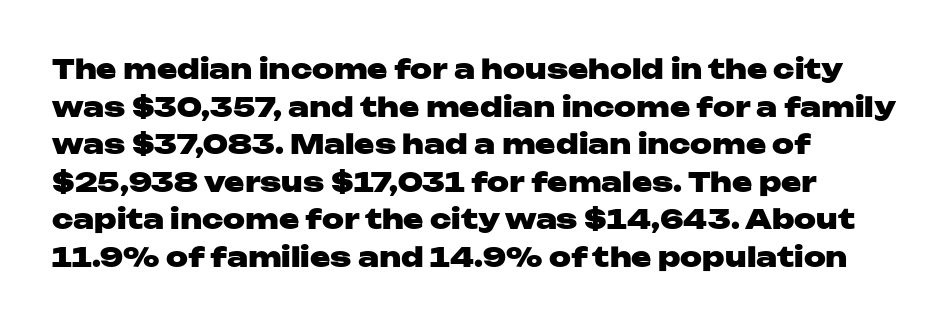
The image shows 27 px bold type, upright; set left-aligned, normal line spacing (1.39x), normal letter spacing, not underlined.
